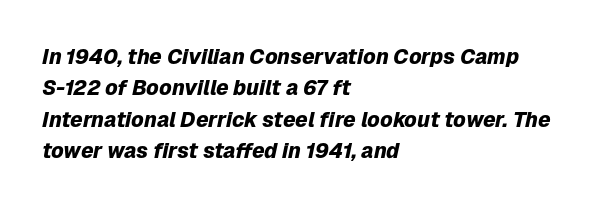
The image shows 21 px bold type, italic (leaning right); set left-aligned, normal line spacing (1.49x), normal letter spacing, not underlined.
